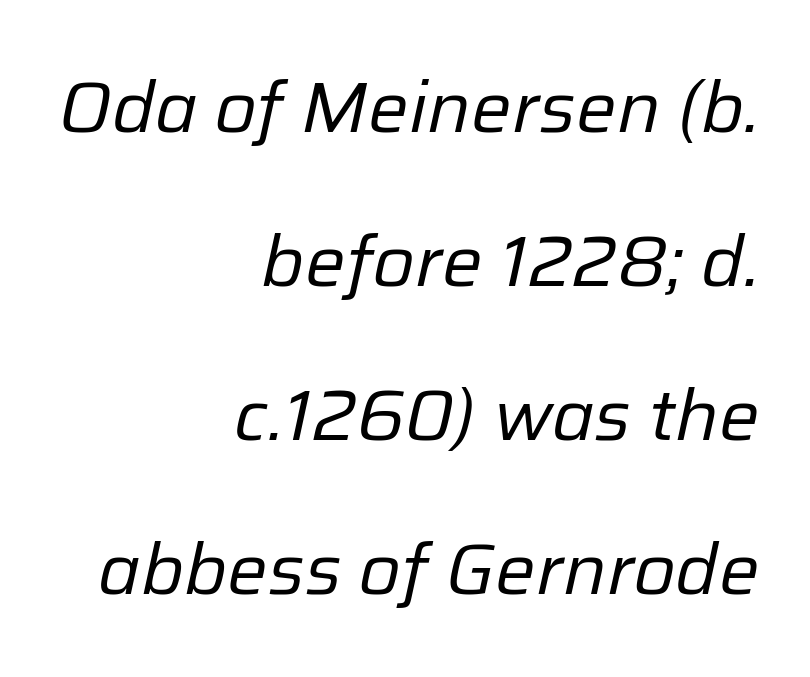
The image shows 72 px regular-weight type, italic (leaning right); set right-aligned, loose line spacing (2.14x), normal letter spacing, not underlined; low stroke contrast and a medium x-height.
